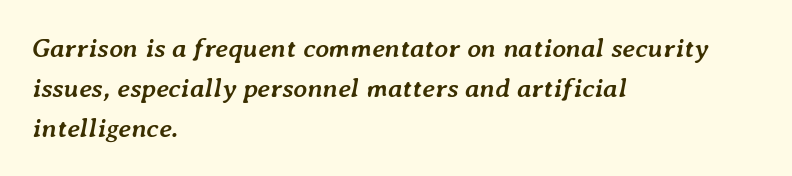
Notice how descenders clear the ascenders below comfortably — that's standard leading. Clear beneath every line of the passage. A full-strength bold gives these letters their thick strokes. Is the type slanted? Yes — the strokes lean at a clear angle. This rendering leaves character spacing at its baseline value. Where is the straight margin? On the left.
